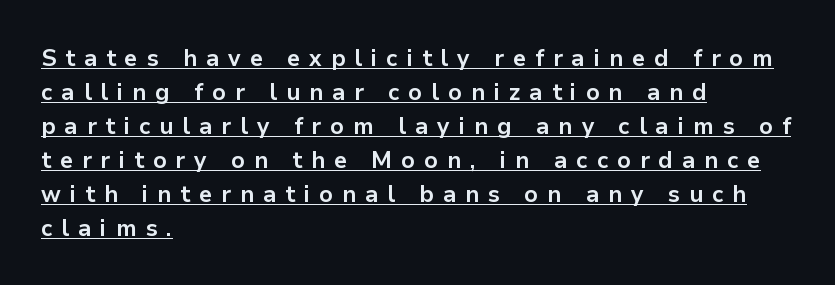
The image shows 23 px bold type, upright; set left-aligned, normal line spacing (1.48x), unusually wide letter spacing (+0.39 em), underlined.
